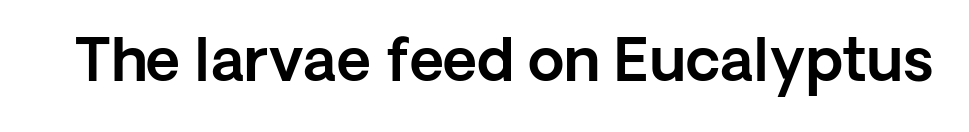
{"serif": "no", "italic": "no", "width": "normal", "x_height": "medium", "monospaced": "no", "underline": "no", "letter_spacing": "normal", "letter_spacing_em": 0.0, "glyph_px": 59}
